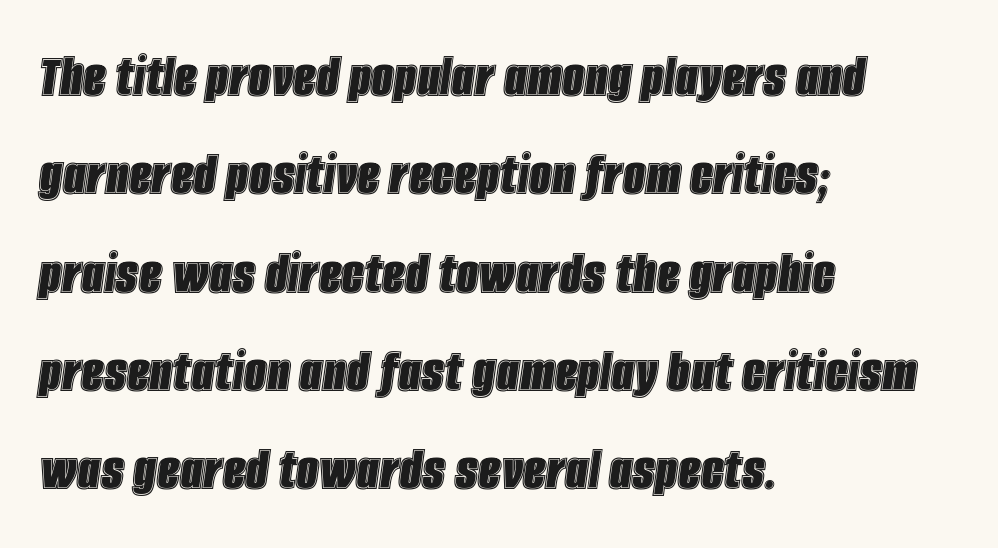
Each new line begins a customary step beneath the previous one. Think of a printed novel: that variable character pitch is what you see here. All the whitespace from short lines collects on the right. The passage shown has conventional tracking throughout. A typesetter would mark this as italic.
